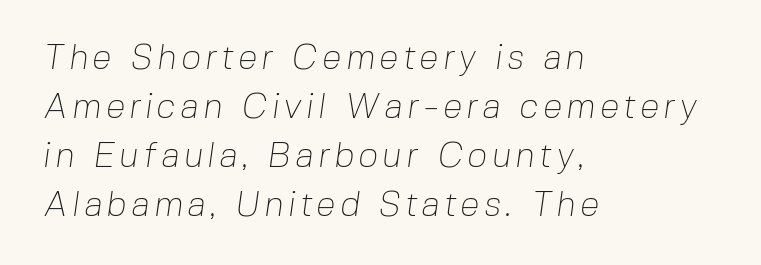
The image shows 35 px thin sans-serif type; set left-aligned, normal line spacing (1.4x), not underlined; low stroke contrast and a medium x-height.
